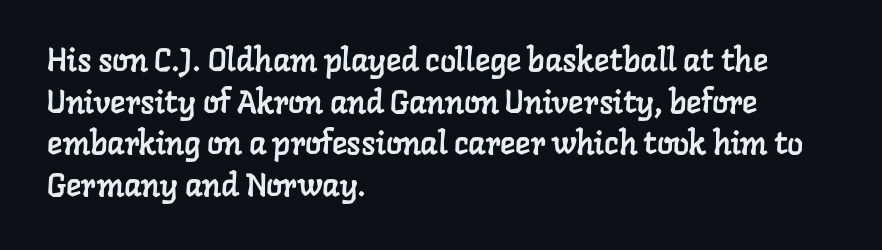
Q: Is the typeface a serif or a sans-serif typeface? A: Serif.
Q: Is the text underlined? A: No.
Q: How is the paragraph aligned? A: Left-aligned.
Q: Is the spacing between letters normal or unusually wide? A: Normal.
Q: Is the spacing between lines tight, normal or loose? A: Normal.
Q: Width (condensed, normal, or wide)? A: Normal.
Q: Stroke contrast? A: Low.
Q: x-height? A: Medium.
Q: Monospaced? A: No.
